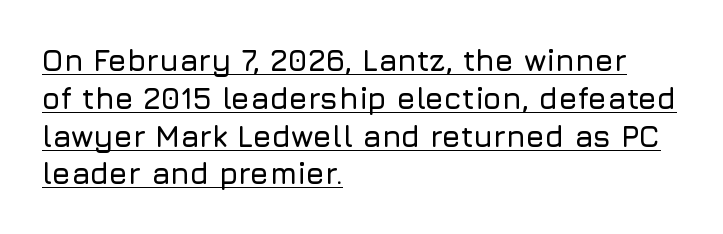
{"serif": "no", "italic": "no", "width": "normal", "stroke_contrast": "low", "x_height": "medium", "monospaced": "no", "underline": "yes", "align": "left", "line_spacing": "normal", "line_spacing_ratio": 1.26, "letter_spacing": "normal", "letter_spacing_em": 0.0, "glyph_px": 30}
